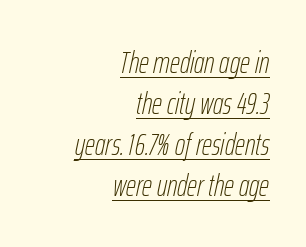
The image shows 31 px thin, condensed type, italic (leaning right); set right-aligned, normal line spacing (1.32x), normal letter spacing, underlined; low stroke contrast and a medium x-height.
